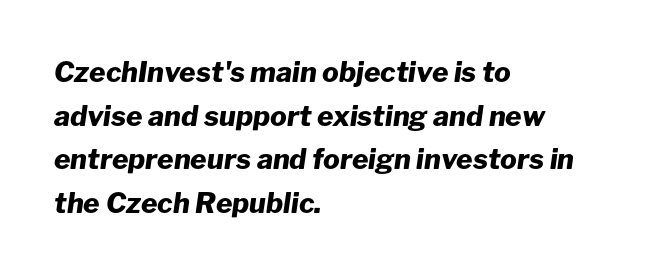
The specimen reads as italic at a glance. Spacing verdict: proportional, widths tailored to each character. No extra tracking has been applied to these lines. This sample is left-justified, so line endings fall wherever the words run out.
